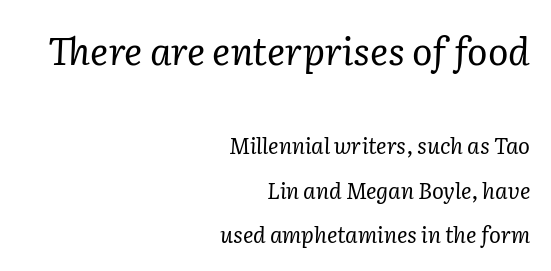
{"serif": "yes", "italic": "yes", "lean": "right", "slant_degrees": 2, "bold": "no", "weight": "regular", "width": "normal", "stroke_contrast": "low", "x_height": "medium", "monospaced": "no", "underline": "no", "align": "right", "line_spacing": "loose", "line_spacing_ratio": 2.02, "letter_spacing": "normal", "letter_spacing_em": 0.0, "larger_block": "first", "size_ratio": 1.73, "glyph_px": 38}
